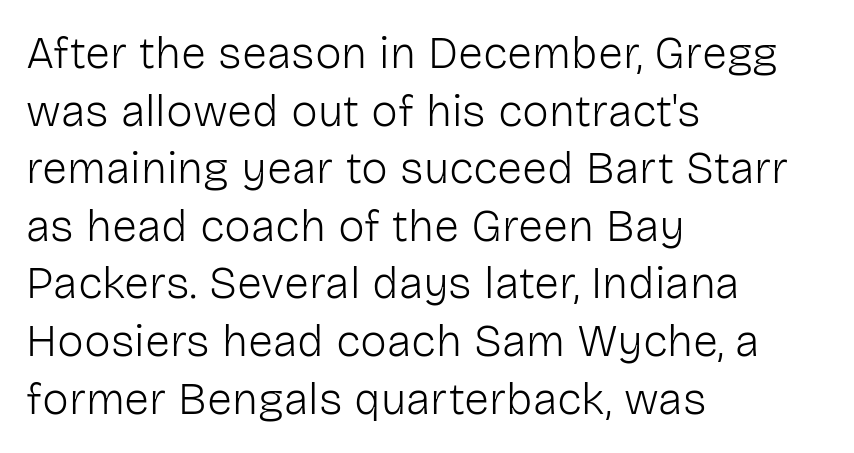
Q: Is the text bold? A: No.
Q: Is the text italic (slanted)? A: No, it is upright.
Q: Is the typeface a serif or a sans-serif typeface? A: Sans-serif.
Q: Is the text underlined? A: No.
Q: How is the paragraph aligned? A: Left-aligned.
Q: Is the spacing between letters normal or unusually wide? A: Normal.
Q: Is the spacing between lines tight, normal or loose? A: Normal.
Q: Width (condensed, normal, or wide)? A: Normal.
Q: Stroke contrast? A: Low.
Q: x-height? A: Medium.
Q: Monospaced? A: No.
